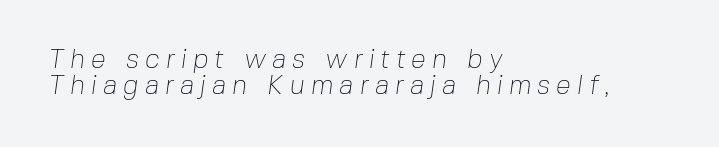
Q: Is the text bold? A: No.
Q: Is the text underlined? A: No.
Q: How is the paragraph aligned? A: Left-aligned.
Q: Is the spacing between letters normal or unusually wide? A: Unusually wide.
Q: Is the spacing between lines tight, normal or loose? A: Tight.
